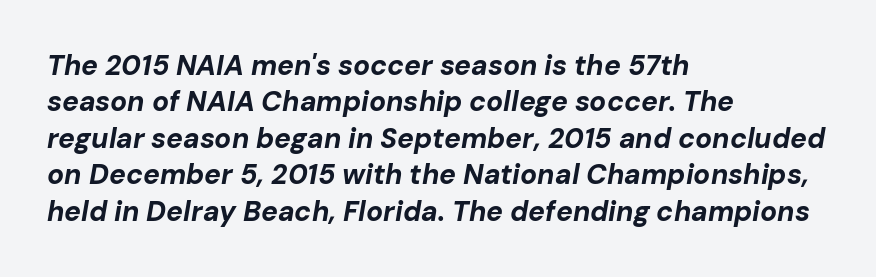
Q: Is the text bold? A: Yes.
Q: Is the text italic (slanted)? A: Yes, it leans right by about 10 degrees.
Q: Is the text underlined? A: No.
Q: How is the paragraph aligned? A: Left-aligned.
Q: Is the spacing between letters normal or unusually wide? A: Normal.
Q: Is the spacing between lines tight, normal or loose? A: Normal.
Q: Width (condensed, normal, or wide)? A: Normal.
Q: Stroke contrast? A: Low.
Q: x-height? A: Medium.
Q: Monospaced? A: No.
